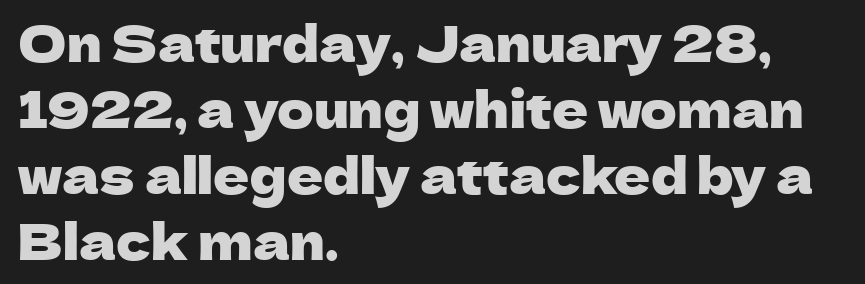
Q: Is the text italic (slanted)? A: No, it is upright.
Q: Is the typeface a serif or a sans-serif typeface? A: Sans-serif.
Q: Is the text underlined? A: No.
Q: How is the paragraph aligned? A: Left-aligned.
Q: Is the spacing between letters normal or unusually wide? A: Normal.
Q: Is the spacing between lines tight, normal or loose? A: Normal.
Q: Width (condensed, normal, or wide)? A: Normal.
Q: Stroke contrast? A: Low.
Q: x-height? A: Medium.
Q: Monospaced? A: No.
